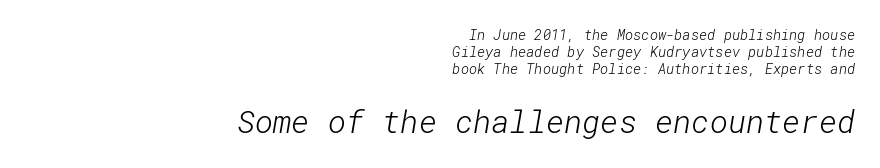
Q: Is the text bold? A: No.
Q: Is the typeface a serif or a sans-serif typeface? A: Sans-serif.
Q: Is the text underlined? A: No.
Q: How is the paragraph aligned? A: Right-aligned.
Q: Is the spacing between letters normal or unusually wide? A: Normal.
Q: Which block of text is set in a larger size, the first (top) or the second (bottom)? A: The second (bottom) one.
Q: Width (condensed, normal, or wide)? A: Normal.
Q: Stroke contrast? A: Low.
Q: x-height? A: Medium.
